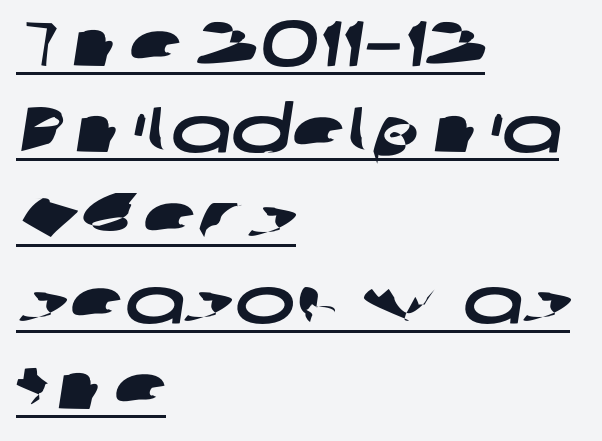
Q: Is the typeface a serif or a sans-serif typeface? A: Sans-serif.
Q: Is the text underlined? A: Yes.
Q: How is the paragraph aligned? A: Left-aligned.
Q: Is the spacing between letters normal or unusually wide? A: Normal.
Q: Is the spacing between lines tight, normal or loose? A: Normal.
Q: Width (condensed, normal, or wide)? A: Wide.
Q: Stroke contrast? A: Low.
Q: x-height? A: Medium.
Q: Monospaced? A: No.
